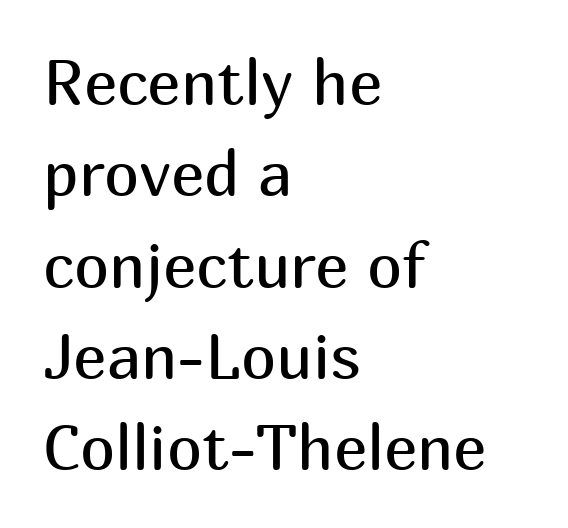
{"serif": "no", "italic": "no", "bold": "no", "weight": "regular", "width": "normal", "stroke_contrast": "medium", "x_height": "medium", "monospaced": "no", "underline": "no", "align": "left", "line_spacing": "normal", "line_spacing_ratio": 1.45, "letter_spacing": "normal", "letter_spacing_em": 0.0, "glyph_px": 63}
